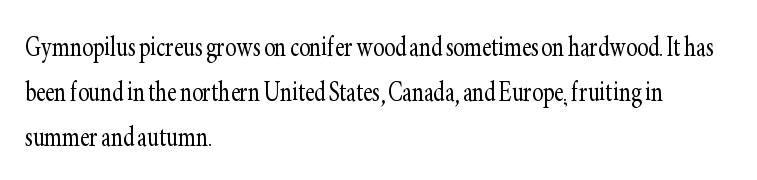
{"serif": "yes", "italic": "no", "bold": "no", "weight": "light", "width": "condensed", "stroke_contrast": "low", "x_height": "small", "monospaced": "no", "underline": "no", "align": "left", "line_spacing": "normal", "line_spacing_ratio": 1.36, "letter_spacing": "normal", "letter_spacing_em": 0.0, "glyph_px": 33}
